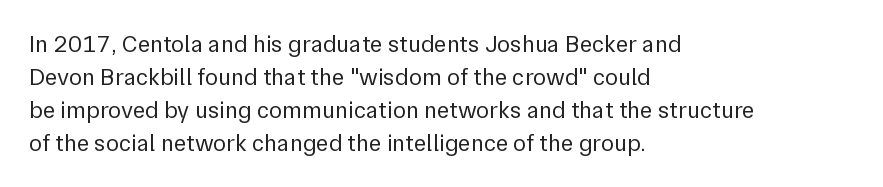
{"italic": "no", "bold": "no", "underline": "no", "align": "left", "line_spacing": "normal", "line_spacing_ratio": 1.38, "letter_spacing": "normal", "letter_spacing_em": 0.0, "glyph_px": 24}
